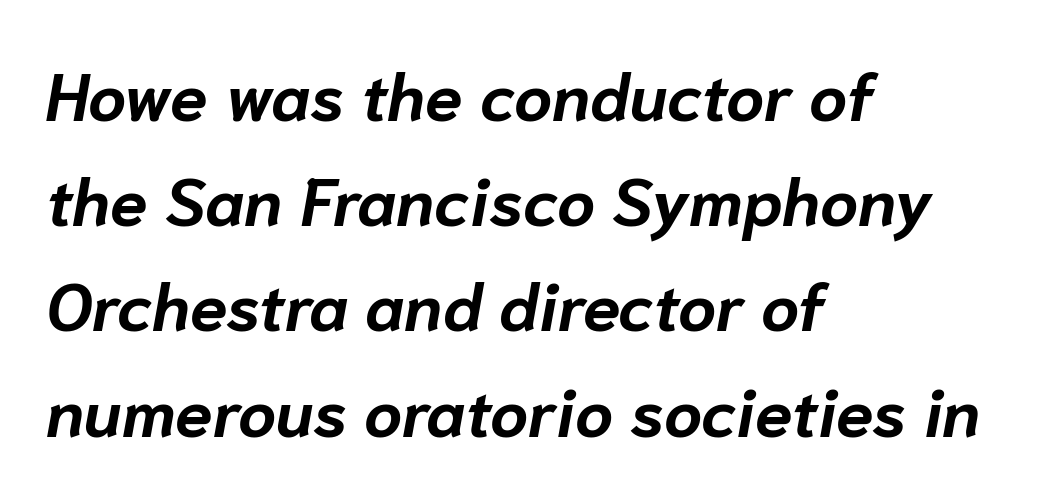
{"italic": "yes", "lean": "right", "slant_degrees": 10, "bold": "yes", "weight": "bold", "width": "normal", "stroke_contrast": "low", "x_height": "medium", "monospaced": "no", "underline": "no", "align": "left", "line_spacing": "normal", "line_spacing_ratio": 1.57, "letter_spacing": "normal", "letter_spacing_em": 0.0, "glyph_px": 67}
